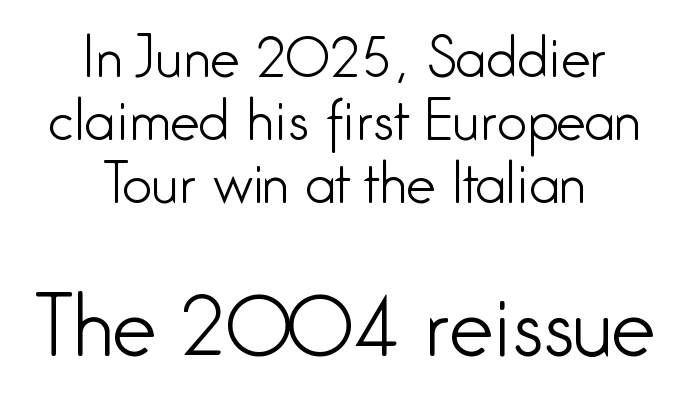
The paragraph shown floats in the horizontal middle. A roman cut, with each character standing at attention. Is the letter spacing exaggerated? No — it looks like the ordinary default. Weight: not bold — regular or lighter.
